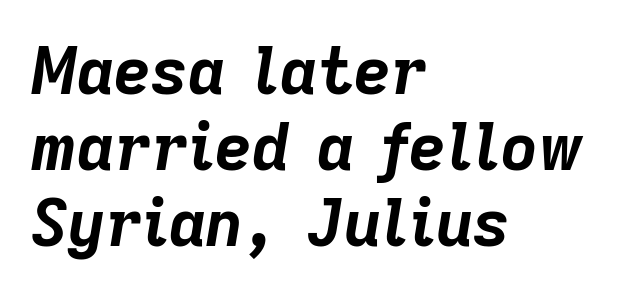
A typesetter would call this proportional, since set widths differ per character. In terms of posture, this sample is oblique. The strokes are fattened all the way to bold. Default kerning and tracking; the words read as compact shapes. This sample is left-justified, so line endings fall wherever the words run out.
